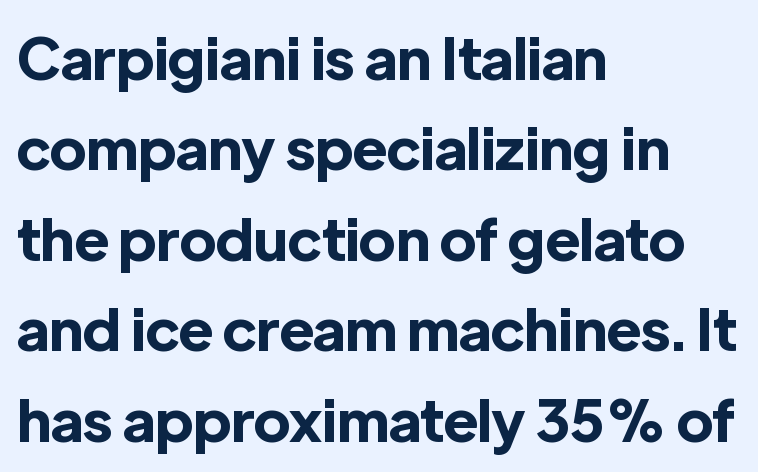
{"serif": "no", "italic": "no", "bold": "yes", "weight": "bold", "width": "normal", "x_height": "medium", "monospaced": "no", "underline": "no", "align": "left", "line_spacing": "normal", "line_spacing_ratio": 1.56, "letter_spacing": "normal", "letter_spacing_em": 0.0, "glyph_px": 58}
